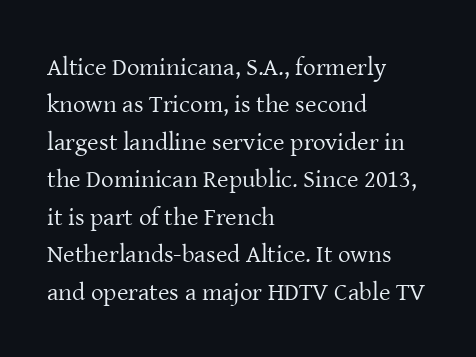
{"italic": "no", "bold": "no", "underline": "no", "align": "left", "line_spacing": "normal", "line_spacing_ratio": 1.5, "letter_spacing": "normal", "letter_spacing_em": 0.0, "glyph_px": 25}
